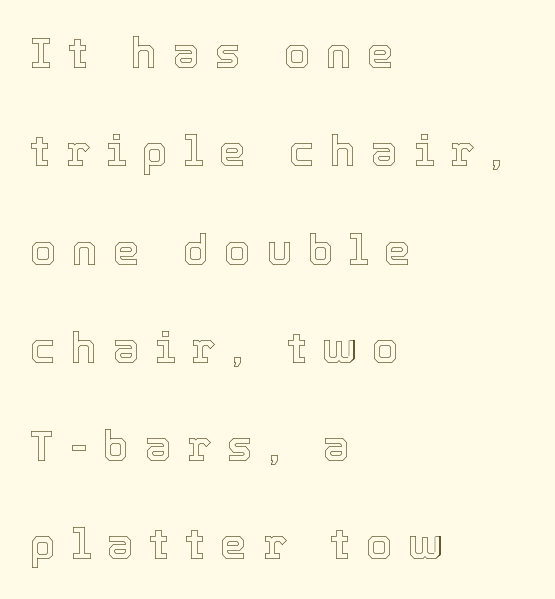
Q: Is the text italic (slanted)? A: No, it is upright.
Q: Is the text underlined? A: No.
Q: How is the paragraph aligned? A: Left-aligned.
Q: Is the spacing between letters normal or unusually wide? A: Unusually wide.
Q: Is the spacing between lines tight, normal or loose? A: Loose.
Q: Width (condensed, normal, or wide)? A: Normal.
Q: x-height? A: Medium.
Q: Monospaced? A: No.
